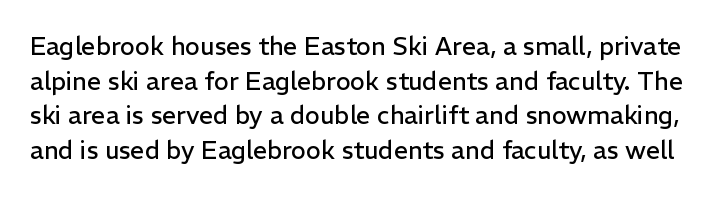
{"italic": "no", "bold": "no", "underline": "no", "line_spacing": "normal", "line_spacing_ratio": 1.39, "letter_spacing": "normal", "letter_spacing_em": 0.0, "glyph_px": 25}
